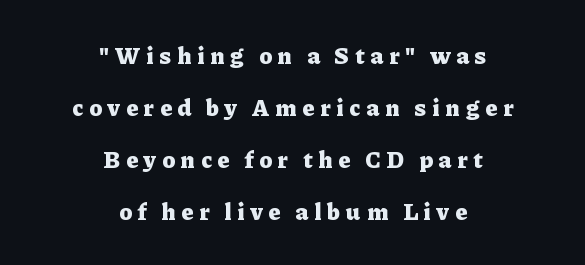
The image shows 24 px bold type, upright; set centered, loose line spacing (2.16x), unusually wide letter spacing (+0.25 em), not underlined.
